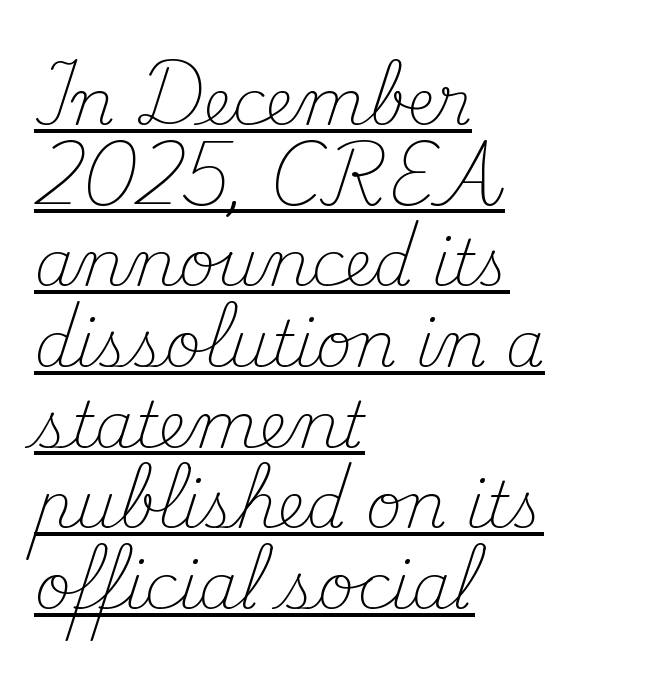
Q: Is the text bold? A: No.
Q: Is the text italic (slanted)? A: Yes.
Q: Is the typeface a serif or a sans-serif typeface? A: Serif.
Q: Is the text underlined? A: Yes.
Q: How is the paragraph aligned? A: Left-aligned.
Q: Is the spacing between letters normal or unusually wide? A: Normal.
Q: Is the spacing between lines tight, normal or loose? A: Normal.
Q: Width (condensed, normal, or wide)? A: Normal.
Q: Stroke contrast? A: Medium.
Q: x-height? A: Small.
Q: Monospaced? A: No.
